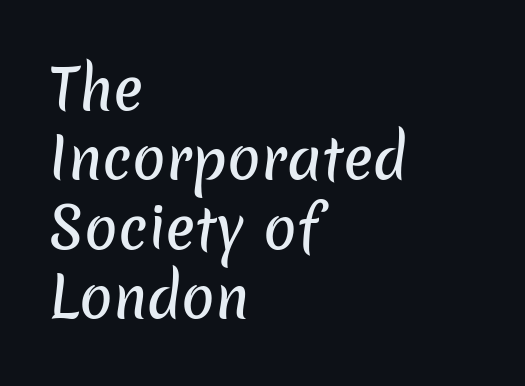
The image shows 55 px sans-serif type; set left-aligned, normal line spacing (1.26x), normal letter spacing, not underlined; low stroke contrast and a medium x-height.
